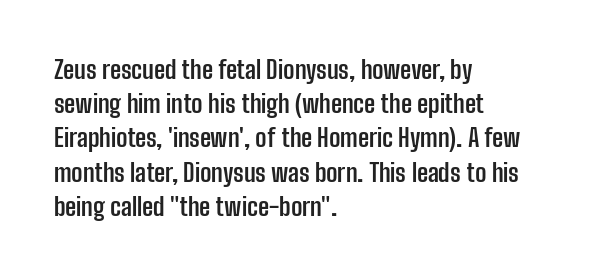
The lines in this sample share a left origin and differ only in where they stop. Summary of vertical rhythm: regular, with standard interline spacing. Italic: no, the glyphs are upright roman. The letterforms sit shoulder to shoulder at normal distance. Set as a true bold cut, around the 700 mark. The baseline area is clear.
